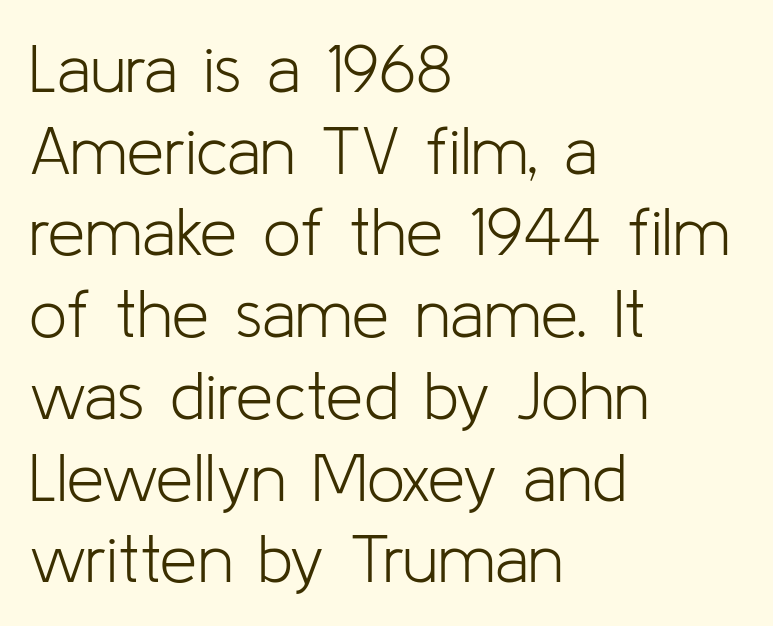
Q: Is the text bold? A: No.
Q: Is the text italic (slanted)? A: No, it is upright.
Q: Is the typeface a serif or a sans-serif typeface? A: Sans-serif.
Q: Is the text underlined? A: No.
Q: How is the paragraph aligned? A: Left-aligned.
Q: Is the spacing between letters normal or unusually wide? A: Normal.
Q: Width (condensed, normal, or wide)? A: Normal.
Q: Stroke contrast? A: Low.
Q: x-height? A: Medium.
Q: Monospaced? A: No.
